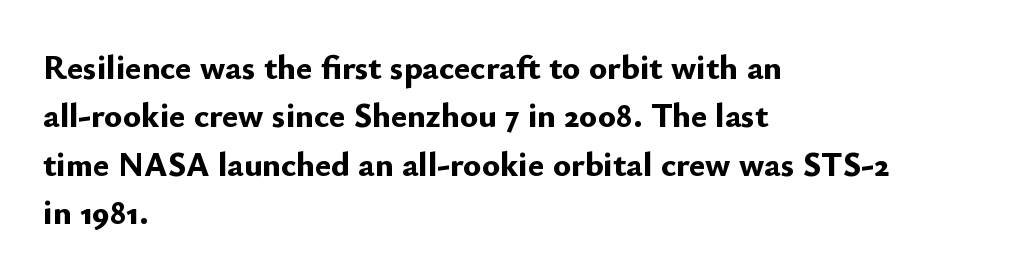
Letter spacing: default. A dark, heavy texture on the line: the type is bold. These lines were composed using upright roman letters. Descenders hang freely into open space. Which margin do the lines hug? The left one — the right edge is uneven.
